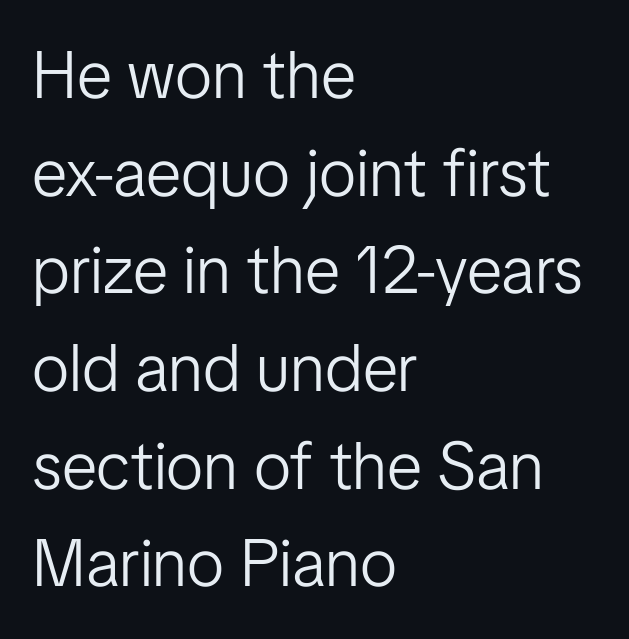
If you drew a line through each stem, it would be perfectly vertical. The face looks like a standard text weight, possibly lighter. Rows of type keep a routine distance in the vertical direction. A classic flush-left, rag-right setting is used for this passage. Nobody drew a line under any word here.
